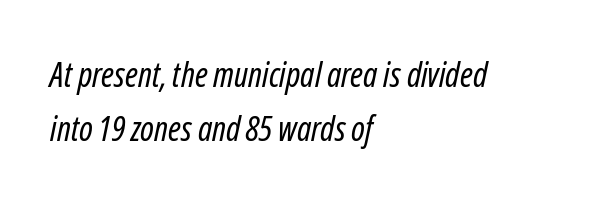
Q: Is the text bold? A: No.
Q: Is the text italic (slanted)? A: Yes, it leans right by about 12 degrees.
Q: Is the text underlined? A: No.
Q: How is the paragraph aligned? A: Left-aligned.
Q: Is the spacing between letters normal or unusually wide? A: Normal.
Q: Is the spacing between lines tight, normal or loose? A: Normal.
Q: Width (condensed, normal, or wide)? A: Condensed.
Q: Stroke contrast? A: Low.
Q: x-height? A: Medium.
Q: Monospaced? A: No.
